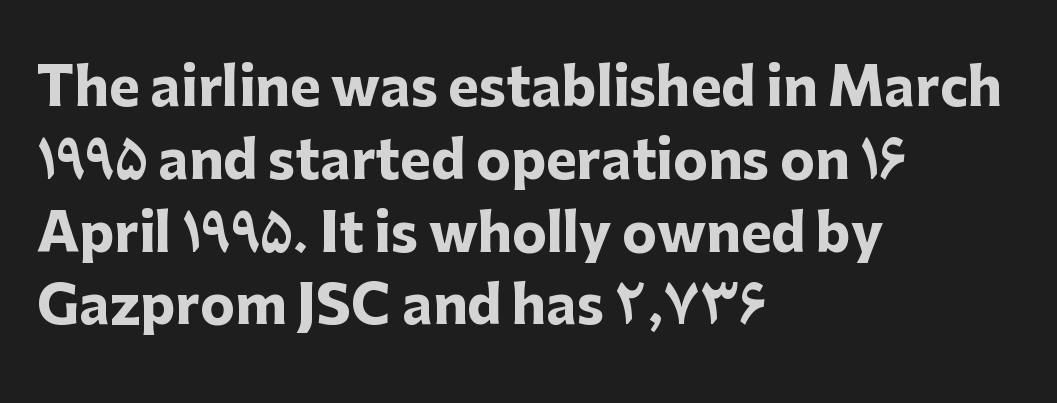
Lines of text with bare space underneath. Plenty of ink on the page — the face is bold. The letters sit at their default tracking, neither squeezed nor spread. This sample is left-justified, so line endings fall wherever the words run out. If you measured baseline to baseline, you'd find a middling distance. Nothing sits at the stroke ends, so this counts as sans-serif.
